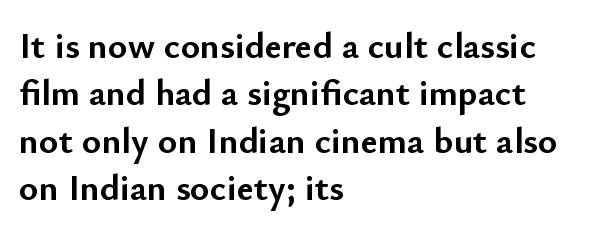
Q: Is the text bold? A: Yes.
Q: Is the text italic (slanted)? A: No, it is upright.
Q: Is the typeface a serif or a sans-serif typeface? A: Sans-serif.
Q: Is the text underlined? A: No.
Q: How is the paragraph aligned? A: Left-aligned.
Q: Is the spacing between letters normal or unusually wide? A: Normal.
Q: Is the spacing between lines tight, normal or loose? A: Normal.
Q: Width (condensed, normal, or wide)? A: Normal.
Q: Stroke contrast? A: Low.
Q: x-height? A: Small.
Q: Monospaced? A: No.
